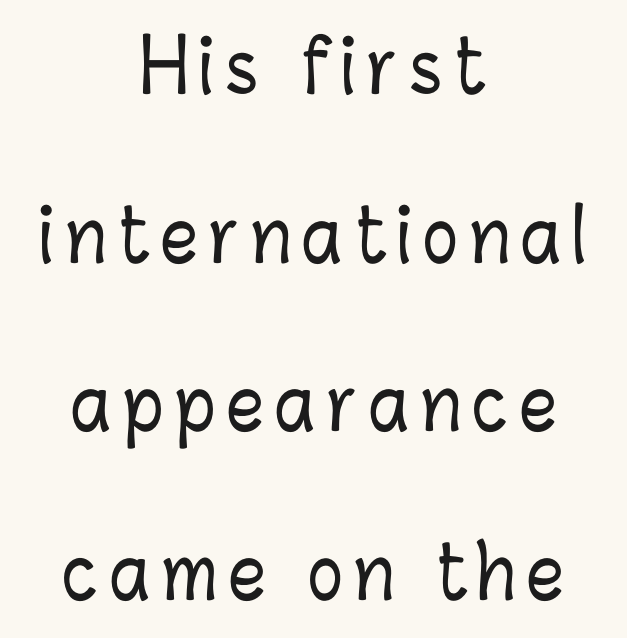
Q: Is the text italic (slanted)? A: No, it is upright.
Q: Is the text underlined? A: No.
Q: How is the paragraph aligned? A: Centered.
Q: Is the spacing between lines tight, normal or loose? A: Loose.
Q: Width (condensed, normal, or wide)? A: Condensed.
Q: Stroke contrast? A: Low.
Q: x-height? A: Medium.
Q: Monospaced? A: No.
